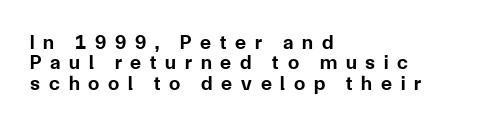
Q: Is the text bold? A: Yes.
Q: Is the text italic (slanted)? A: No, it is upright.
Q: Is the text underlined? A: No.
Q: How is the paragraph aligned? A: Left-aligned.
Q: Is the spacing between letters normal or unusually wide? A: Unusually wide.
Q: Is the spacing between lines tight, normal or loose? A: Tight.
